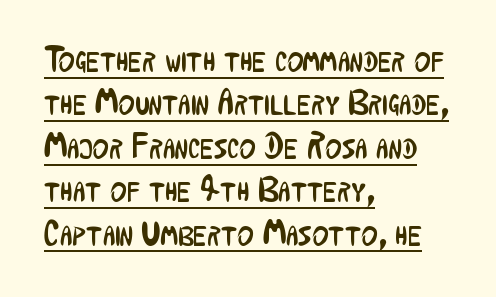
{"serif": "no", "italic": "no", "bold": "no", "weight": "regular", "width": "condensed", "stroke_contrast": "low", "x_height": "medium", "monospaced": "no", "underline": "yes", "align": "left", "line_spacing_ratio": 1.24, "letter_spacing": "normal", "letter_spacing_em": 0.0, "glyph_px": 35}
